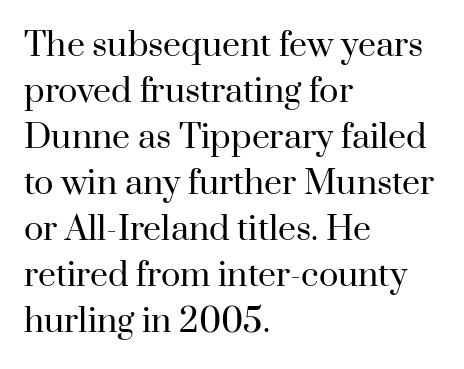
The image shows 32 px regular-weight serif type, upright; set left-aligned, normal line spacing (1.44x), normal letter spacing, not underlined; high stroke contrast and a small x-height.
